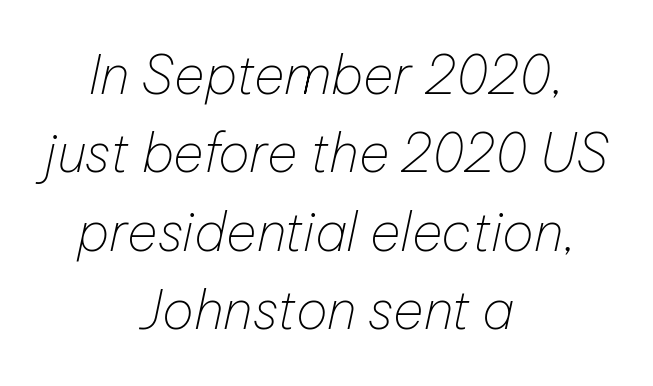
Q: Is the text bold? A: No.
Q: Is the text italic (slanted)? A: Yes, it leans right by about 12 degrees.
Q: Is the text underlined? A: No.
Q: How is the paragraph aligned? A: Centered.
Q: Is the spacing between letters normal or unusually wide? A: Normal.
Q: Is the spacing between lines tight, normal or loose? A: Normal.
Q: Width (condensed, normal, or wide)? A: Normal.
Q: Stroke contrast? A: Low.
Q: x-height? A: Medium.
Q: Monospaced? A: No.
